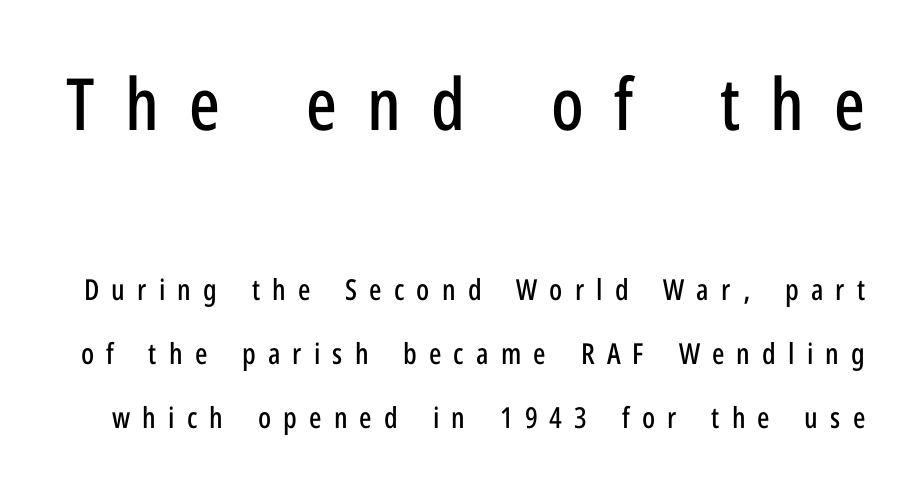
Q: Is the text italic (slanted)? A: No, it is upright.
Q: Is the typeface a serif or a sans-serif typeface? A: Sans-serif.
Q: Is the text underlined? A: No.
Q: Is the spacing between letters normal or unusually wide? A: Unusually wide.
Q: Is the spacing between lines tight, normal or loose? A: Loose.
Q: Which block of text is set in a larger size, the first (top) or the second (bottom)? A: The first (top) one.
Q: Width (condensed, normal, or wide)? A: Condensed.
Q: Stroke contrast? A: Low.
Q: x-height? A: Medium.
Q: Monospaced? A: No.
